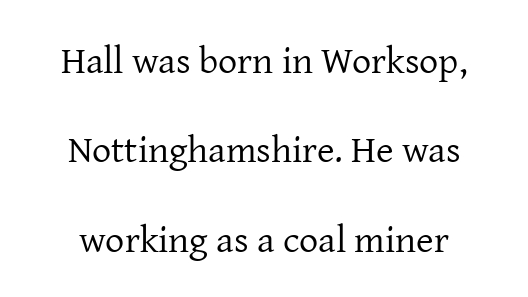
The image shows 38 px regular-weight serif type, upright; set centered, loose line spacing (2.35x), normal letter spacing, not underlined; low stroke contrast and a medium x-height.
